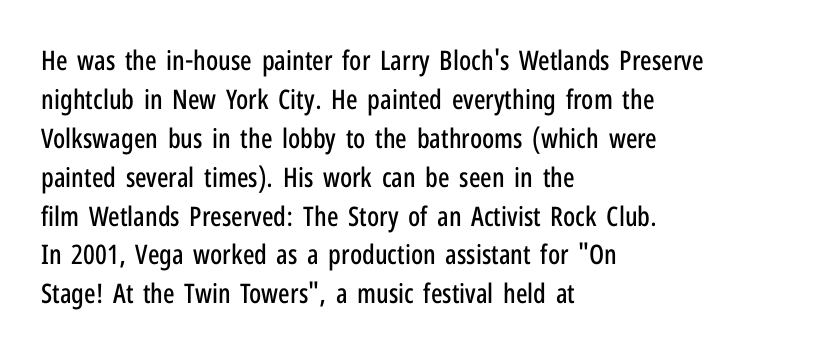
{"italic": "no", "underline": "no", "align": "left", "line_spacing": "normal", "line_spacing_ratio": 1.44, "letter_spacing": "normal", "letter_spacing_em": 0.0, "glyph_px": 27}
